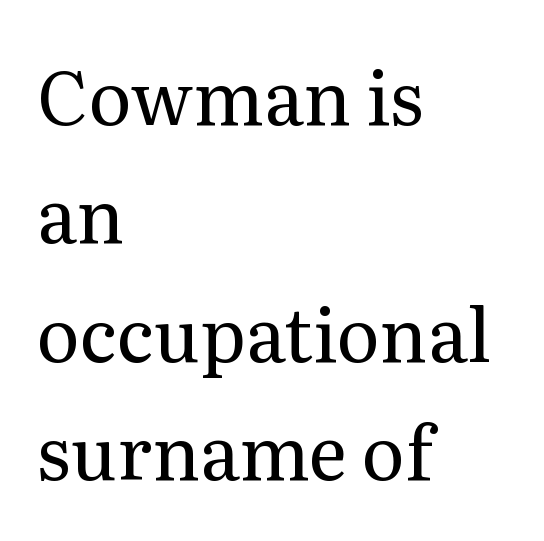
The image shows 74 px regular-weight serif type, upright; set left-aligned, normal line spacing (1.6x), normal letter spacing, not underlined; medium stroke contrast and a medium x-height.
